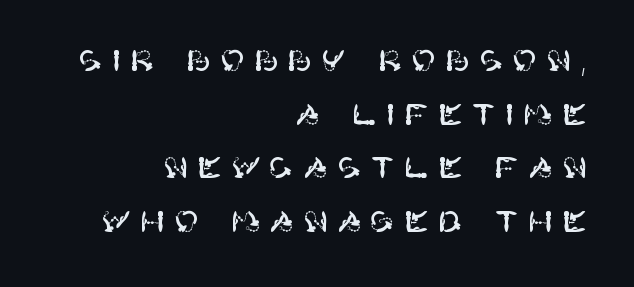
Q: Is the text italic (slanted)? A: No, it is upright.
Q: Is the typeface a serif or a sans-serif typeface? A: Sans-serif.
Q: Is the text underlined? A: No.
Q: How is the paragraph aligned? A: Right-aligned.
Q: Is the spacing between letters normal or unusually wide? A: Unusually wide.
Q: Width (condensed, normal, or wide)? A: Normal.
Q: Stroke contrast? A: High.
Q: x-height? A: Large.
